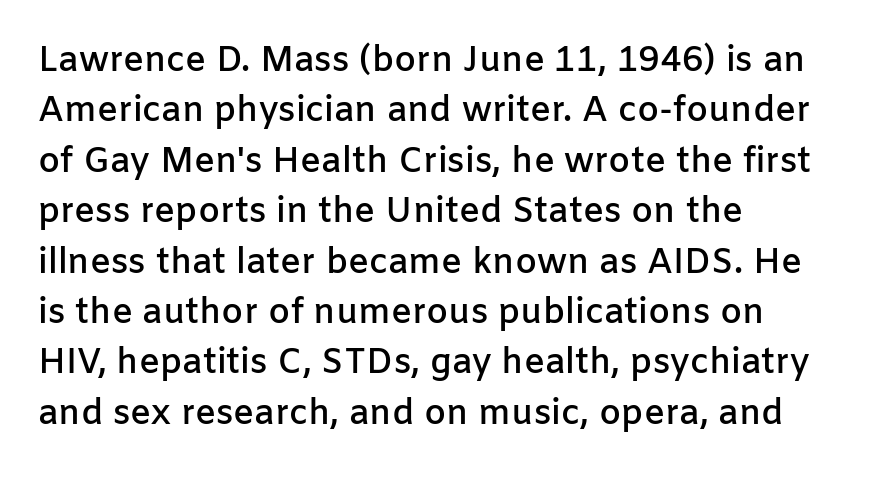
The image shows 35 px semibold sans-serif type, upright; set left-aligned, normal line spacing (1.44x), normal letter spacing, not underlined; low stroke contrast and a medium x-height.
